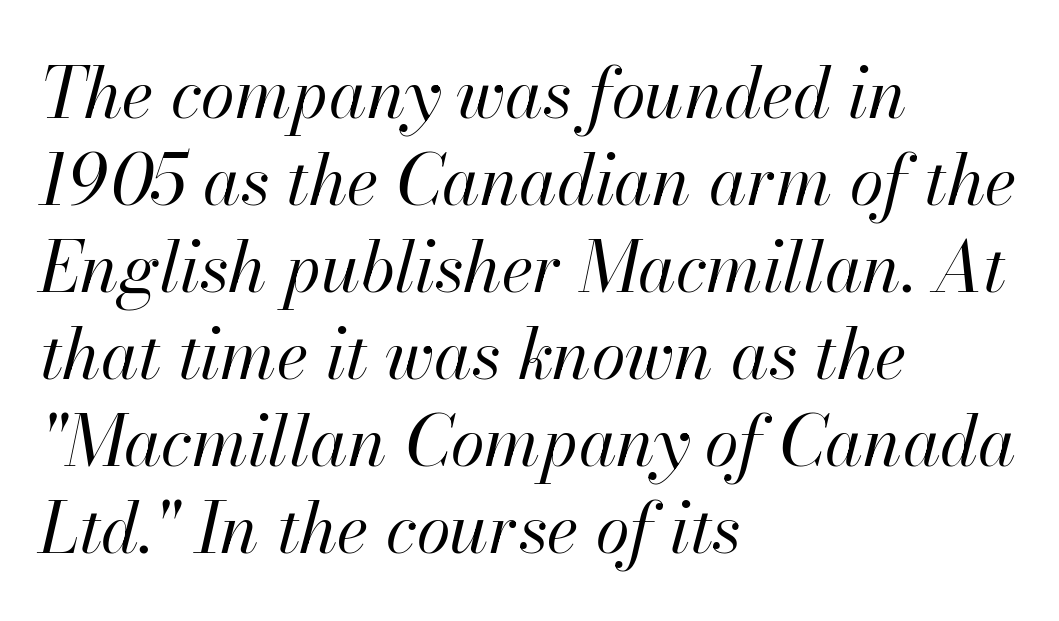
The image shows 69 px regular-weight type, italic (leaning right); set left-aligned, normal line spacing (1.26x), normal letter spacing, not underlined; high stroke contrast and a small x-height.
